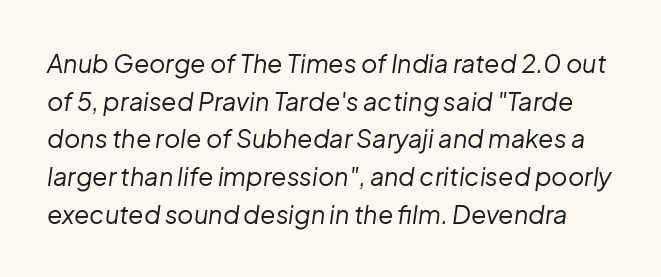
Underlining? Definitely not there. A quiet, ordinary-to-light weight characterises the typeface. The tracking reads as untouched default to a designer's eye. Honestly, the row spacing looks completely unremarkable. Rendered with sloped, italic letterforms.
